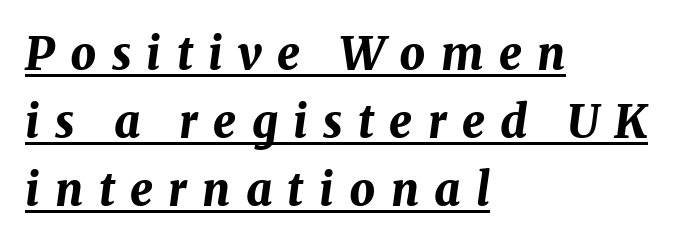
{"italic": "yes", "lean": "right", "slant_degrees": 8, "bold": "yes", "weight": "bold", "width": "normal", "stroke_contrast": "medium", "x_height": "medium", "monospaced": "no", "underline": "yes", "align": "left", "line_spacing": "normal", "line_spacing_ratio": 1.51, "letter_spacing": "wide", "letter_spacing_em": 0.34, "glyph_px": 45}
